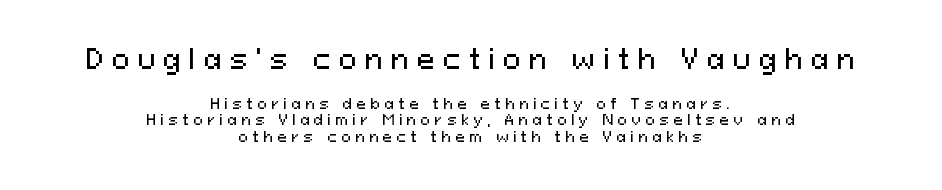
Type size steps down from the first block to the second. The line texture is sparse and dotted thanks to wide tracking. Designer's note — italics off, roman on. Words float on clear page, feet unadorned. The typesetter chose a symmetrical, centered arrangement here.
